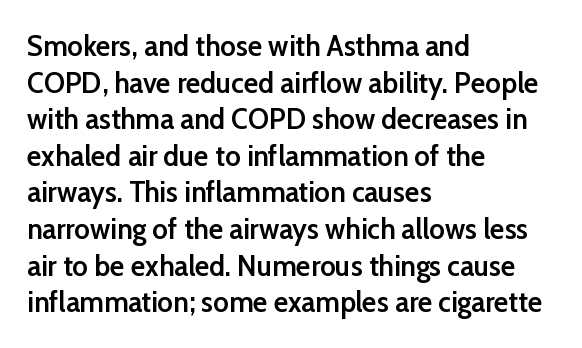
{"serif": "no", "italic": "no", "bold": "semi", "weight": "semibold", "width": "normal", "stroke_contrast": "low", "x_height": "medium", "monospaced": "no", "underline": "no", "align": "left", "line_spacing_ratio": 1.22, "letter_spacing": "normal", "letter_spacing_em": 0.0, "glyph_px": 30}
